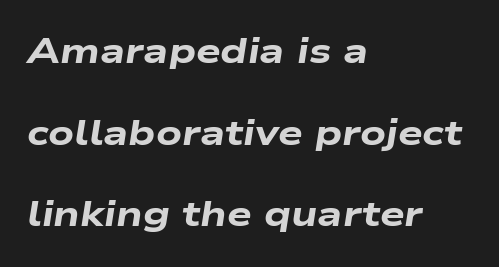
Q: Is the text bold? A: Yes.
Q: Is the text italic (slanted)? A: Yes, it leans right by about 9 degrees.
Q: Is the text underlined? A: No.
Q: How is the paragraph aligned? A: Left-aligned.
Q: Is the spacing between letters normal or unusually wide? A: Normal.
Q: Is the spacing between lines tight, normal or loose? A: Loose.
Q: Width (condensed, normal, or wide)? A: Wide.
Q: Stroke contrast? A: Low.
Q: x-height? A: Medium.
Q: Monospaced? A: No.
